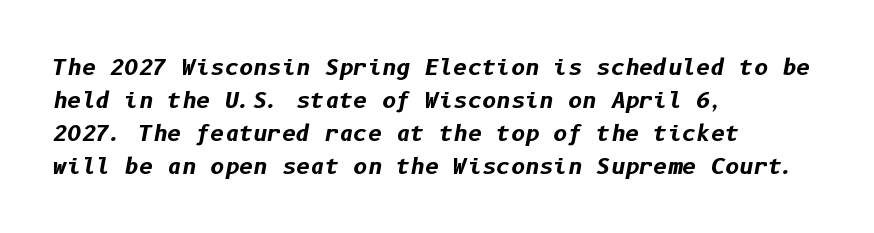
The letterforms sit shoulder to shoulder at normal distance. This is oblique type, the kind used for emphasis or titles. These lines sit exactly where default settings would place them. Its strokes are broad and dark, the hallmark of bold type.
